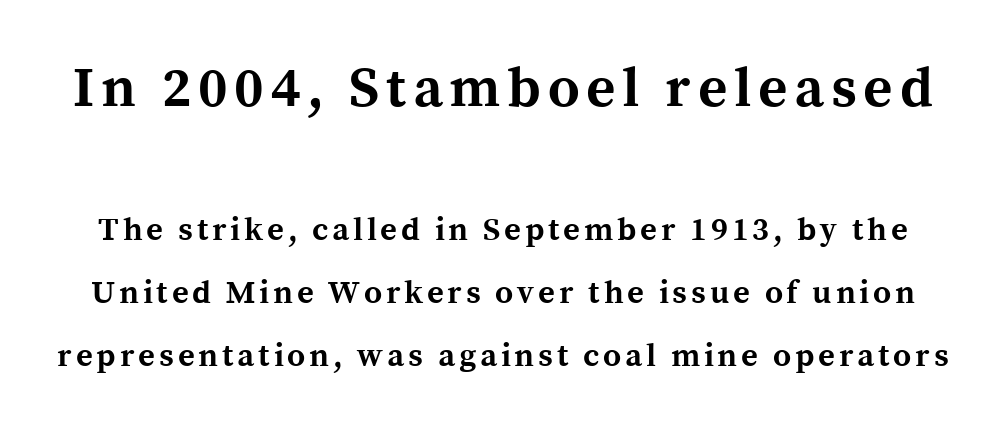
{"serif": "yes", "italic": "no", "bold": "yes", "weight": "bold", "width": "normal", "x_height": "medium", "monospaced": "no", "underline": "no", "line_spacing": "loose", "line_spacing_ratio": 1.98, "larger_block": "first", "size_ratio": 1.75, "glyph_px": 56}
